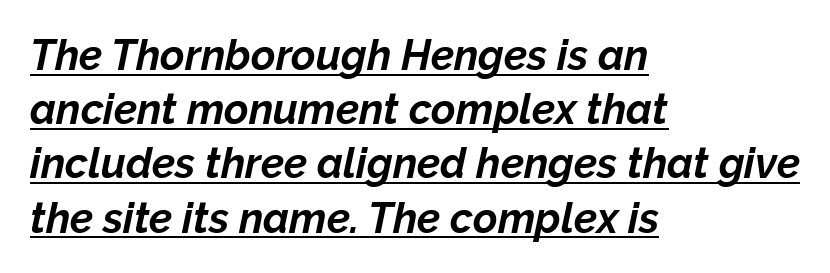
{"italic": "yes", "lean": "right", "slant_degrees": 12, "bold": "yes", "weight": "bold", "width": "normal", "stroke_contrast": "low", "x_height": "medium", "monospaced": "no", "underline": "yes", "align": "left", "line_spacing": "normal", "line_spacing_ratio": 1.29, "letter_spacing": "normal", "letter_spacing_em": 0.0, "glyph_px": 42}
